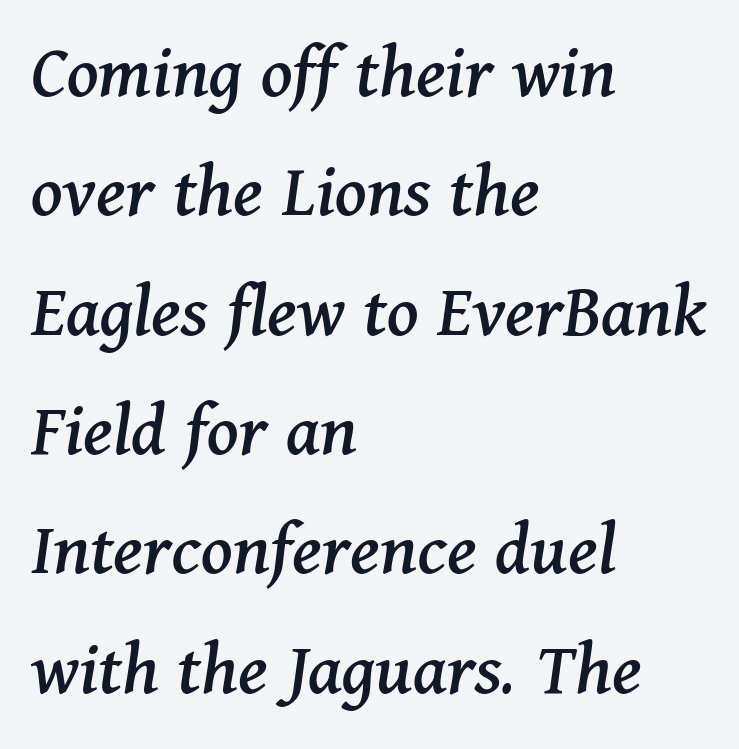
Q: Is the text italic (slanted)? A: Yes, it leans right by about 11 degrees.
Q: Is the typeface a serif or a sans-serif typeface? A: Serif.
Q: Is the text underlined? A: No.
Q: How is the paragraph aligned? A: Left-aligned.
Q: Is the spacing between letters normal or unusually wide? A: Normal.
Q: Is the spacing between lines tight, normal or loose? A: Normal.
Q: Width (condensed, normal, or wide)? A: Normal.
Q: Stroke contrast? A: Medium.
Q: x-height? A: Medium.
Q: Monospaced? A: No.
